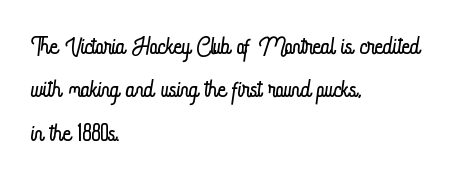
Q: Is the text bold? A: No.
Q: Is the text underlined? A: No.
Q: How is the paragraph aligned? A: Left-aligned.
Q: Is the spacing between letters normal or unusually wide? A: Normal.
Q: Width (condensed, normal, or wide)? A: Condensed.
Q: Stroke contrast? A: Low.
Q: x-height? A: Small.
Q: Monospaced? A: No.
